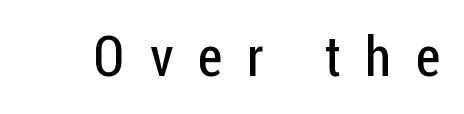
Stems here are at most as thick as an everyday book face. The axis of the letterforms is exactly vertical. A bare baseline throughout the passage. The letters carry no serifs — their stems end cleanly without finishing strokes. The rendering uses natural spacing where letterforms have individual widths. Glyph-to-glyph distance is far greater than everyday printed text.
